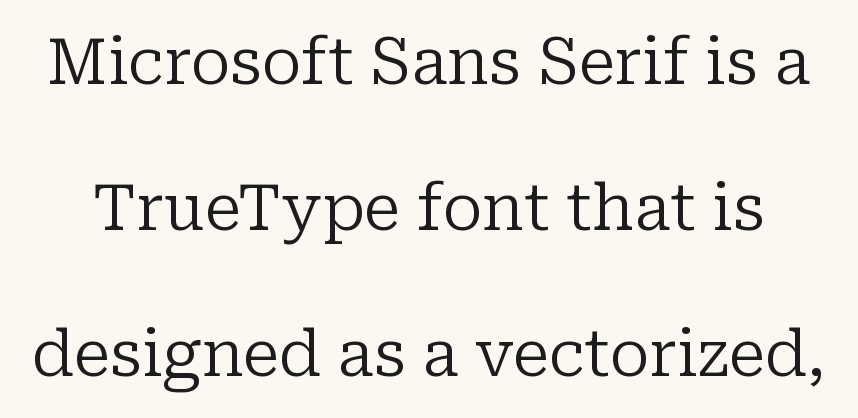
{"serif": "yes", "italic": "no", "bold": "no", "weight": "regular", "width": "normal", "stroke_contrast": "low", "x_height": "medium", "monospaced": "no", "underline": "no", "line_spacing": "loose", "line_spacing_ratio": 2.32, "letter_spacing": "normal", "letter_spacing_em": 0.0, "glyph_px": 63}
